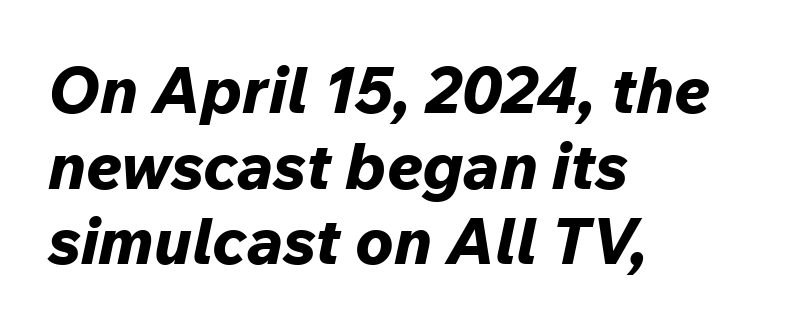
Q: Is the text bold? A: Yes.
Q: Is the text italic (slanted)? A: Yes, it leans right by about 12 degrees.
Q: Is the text underlined? A: No.
Q: How is the paragraph aligned? A: Left-aligned.
Q: Is the spacing between letters normal or unusually wide? A: Normal.
Q: Width (condensed, normal, or wide)? A: Normal.
Q: Stroke contrast? A: Low.
Q: x-height? A: Medium.
Q: Monospaced? A: No.
